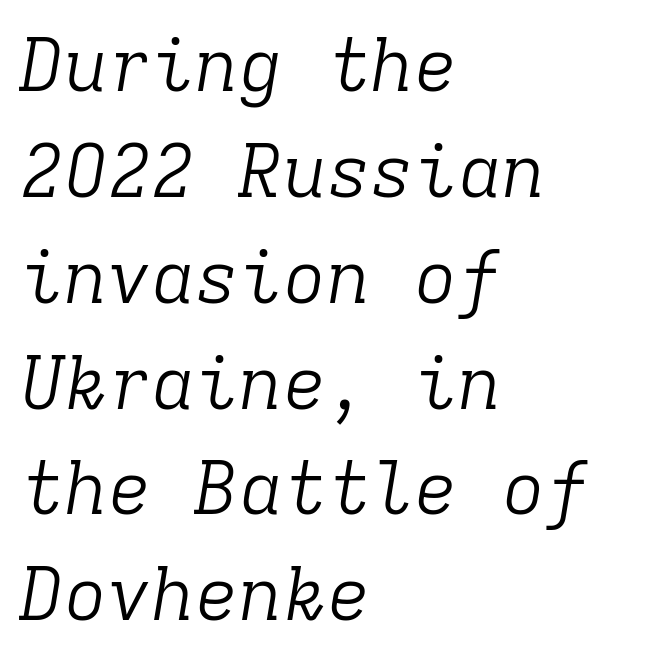
Q: Is the text bold? A: No.
Q: Is the text italic (slanted)? A: Yes, it leans right by about 9 degrees.
Q: Is the typeface a serif or a sans-serif typeface? A: Serif.
Q: Is the text underlined? A: No.
Q: How is the paragraph aligned? A: Left-aligned.
Q: Is the spacing between letters normal or unusually wide? A: Normal.
Q: Is the spacing between lines tight, normal or loose? A: Normal.
Q: Width (condensed, normal, or wide)? A: Normal.
Q: Stroke contrast? A: Low.
Q: x-height? A: Medium.
Q: Monospaced? A: Yes.
